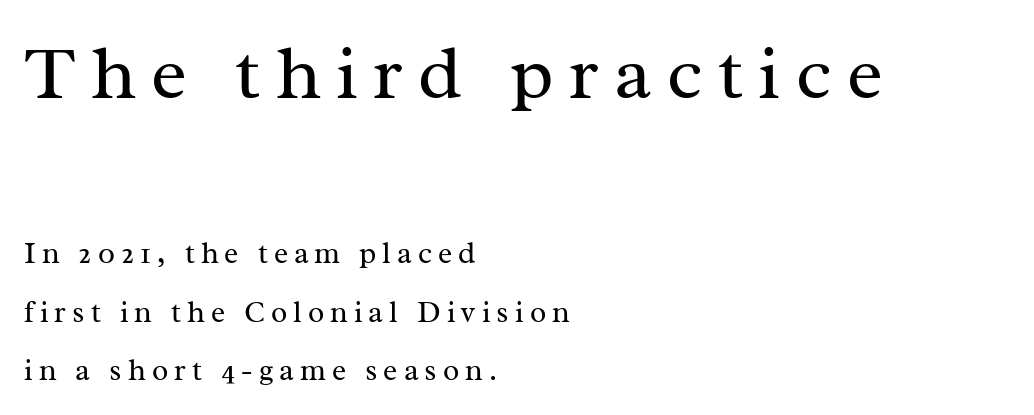
{"serif": "yes", "italic": "no", "bold": "no", "weight": "regular", "width": "normal", "stroke_contrast": "medium", "x_height": "medium", "monospaced": "no", "underline": "no", "align": "left", "line_spacing": "loose", "line_spacing_ratio": 1.96, "letter_spacing": "wide", "letter_spacing_em": 0.2, "larger_block": "first", "size_ratio": 2.53, "glyph_px": 76}
